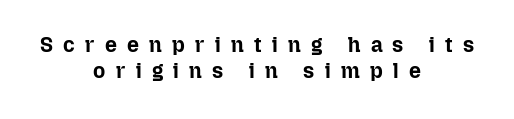
Q: Is the text bold? A: Yes.
Q: Is the text italic (slanted)? A: No, it is upright.
Q: Is the text underlined? A: No.
Q: How is the paragraph aligned? A: Centered.
Q: Is the spacing between letters normal or unusually wide? A: Unusually wide.
